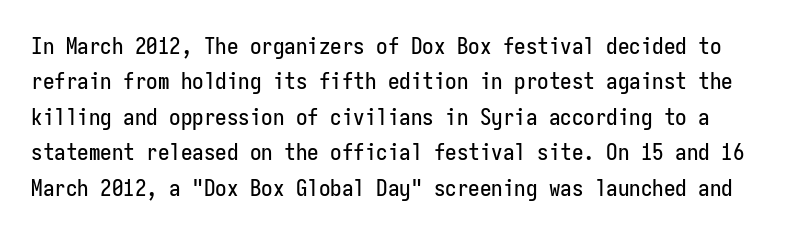
Do the letters lean? They stand straight. Regular leading. Standard letterfit; no display-style spreading of the glyphs. The glyphs are unaccompanied by any horizontal stroke below them.
